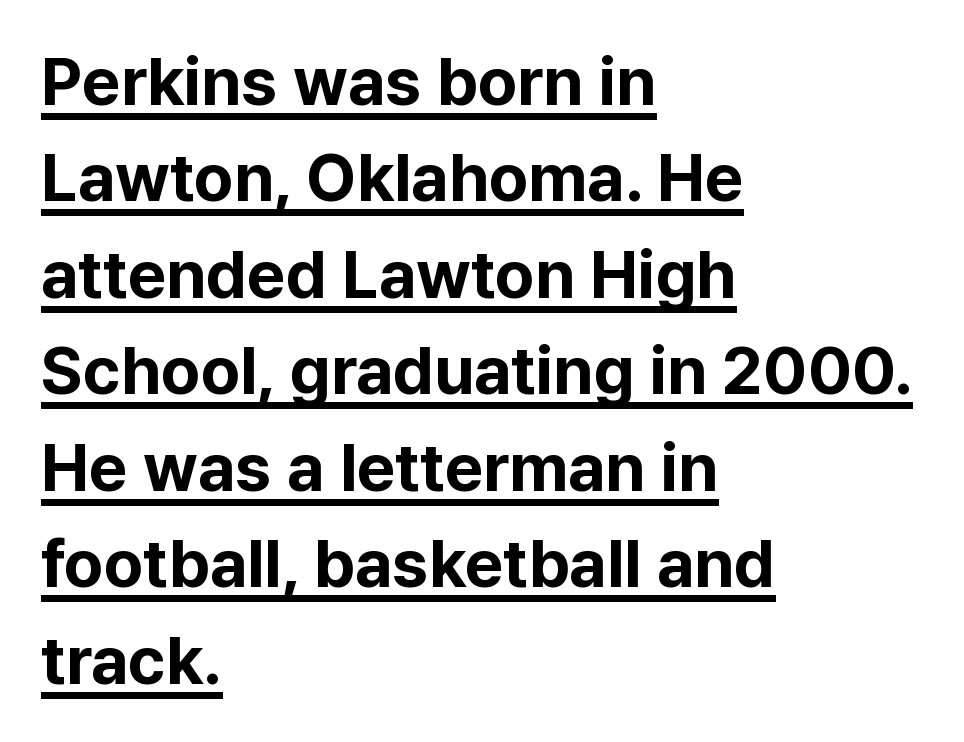
The image shows 67 px bold sans-serif type, upright; set left-aligned, normal line spacing (1.44x), normal letter spacing, underlined; low stroke contrast and a medium x-height.
